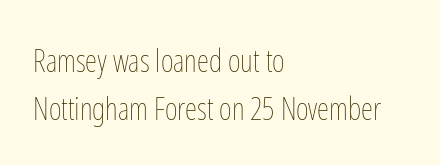
{"italic": "no", "bold": "no", "weight": "thin", "width": "condensed", "stroke_contrast": "low", "x_height": "medium", "monospaced": "no", "underline": "no", "align": "left", "line_spacing": "normal", "line_spacing_ratio": 1.56, "letter_spacing": "normal", "letter_spacing_em": 0.0, "glyph_px": 31}
